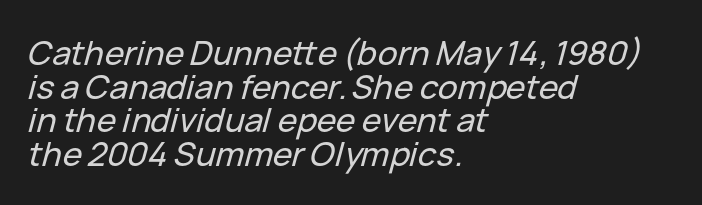
{"italic": "yes", "lean": "right", "slant_degrees": 15, "width": "normal", "stroke_contrast": "low", "x_height": "medium", "monospaced": "no", "underline": "no", "align": "left", "line_spacing": "tight", "line_spacing_ratio": 1.02, "letter_spacing": "normal", "letter_spacing_em": 0.0, "glyph_px": 33}
